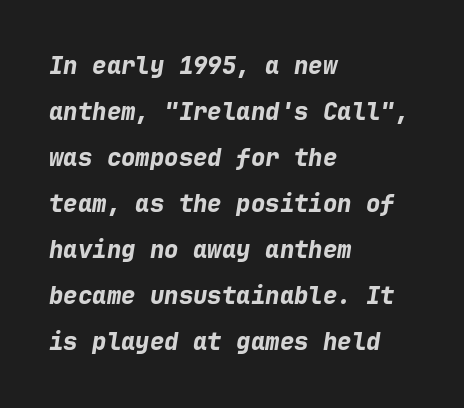
The image shows 24 px bold type, italic (leaning right); set left-aligned, loose line spacing (1.92x), normal letter spacing, not underlined.
